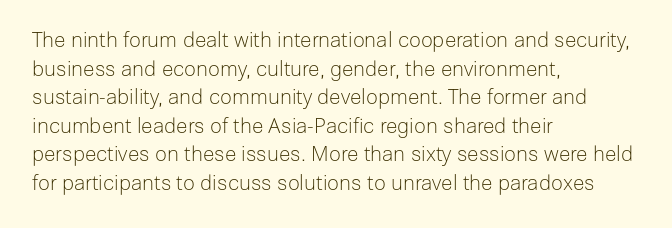
Line beginnings align vertically; line endings do not. Whoever set this chose a conventional vertical rhythm. Stroke mass is kept to a normal reading level or below. Nobody touched the tracking dial on this one.
